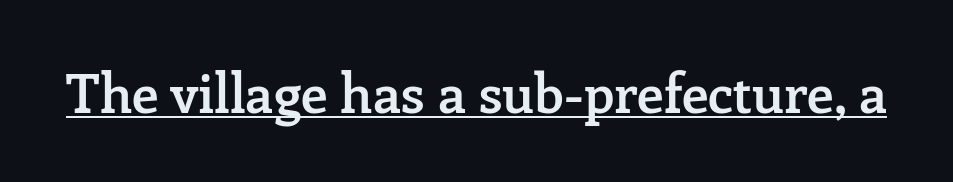
The image shows 54 px semibold serif type, upright; set normal letter spacing, underlined; low stroke contrast and a medium x-height.
